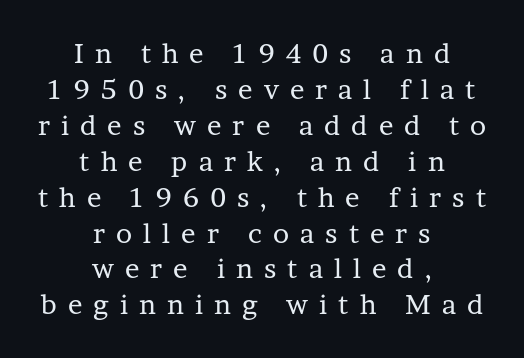
A typesetter would mark this as roman, not italic. These lines are centered, leaving both edges ragged. No extra ink here — the face is not bold. The space between consecutive lines is moderate. Underlining? Definitely not there.
